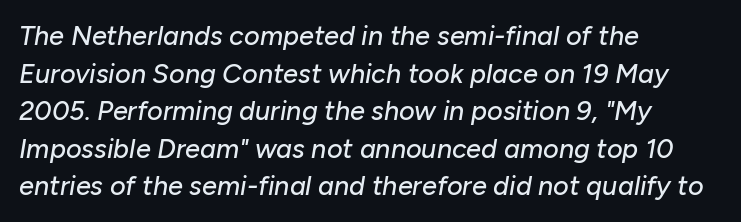
Q: Is the text italic (slanted)? A: Yes, it leans right by about 10 degrees.
Q: Is the text underlined? A: No.
Q: How is the paragraph aligned? A: Left-aligned.
Q: Is the spacing between letters normal or unusually wide? A: Normal.
Q: Is the spacing between lines tight, normal or loose? A: Normal.
